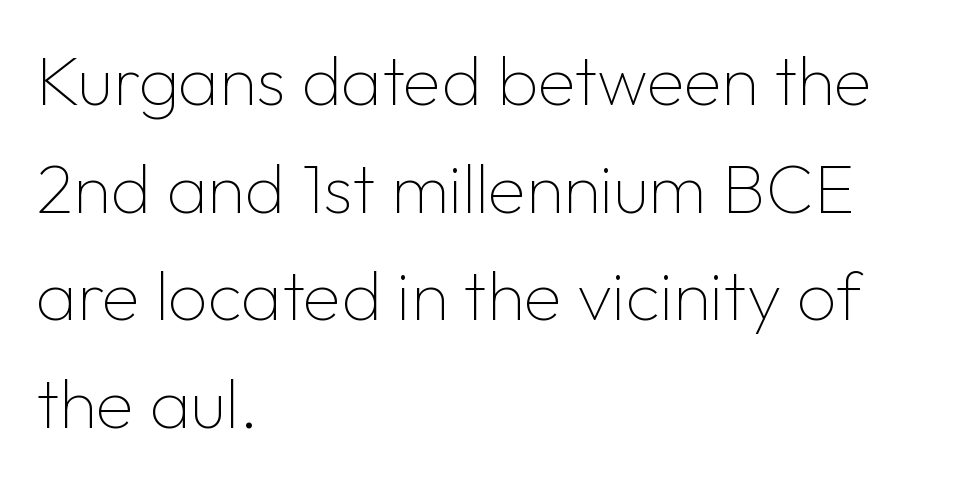
{"serif": "no", "italic": "no", "bold": "no", "weight": "thin", "width": "normal", "stroke_contrast": "low", "x_height": "medium", "monospaced": "no", "underline": "no", "align": "left", "line_spacing": "normal", "line_spacing_ratio": 1.56, "letter_spacing": "normal", "letter_spacing_em": 0.0, "glyph_px": 69}
